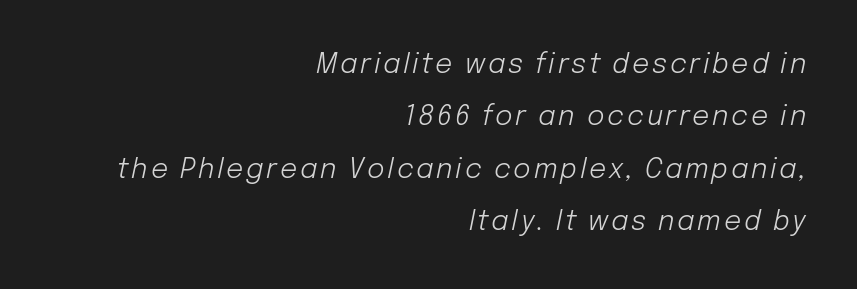
The ragged edge is on the left, which tells us the setting is flush right. The block of text is sparse from top to bottom, with ample space between rows. Letters rest on an invisible, unmarked baseline. Notice how the stems are inclined rather than vertical — that's the hallmark of italics.
